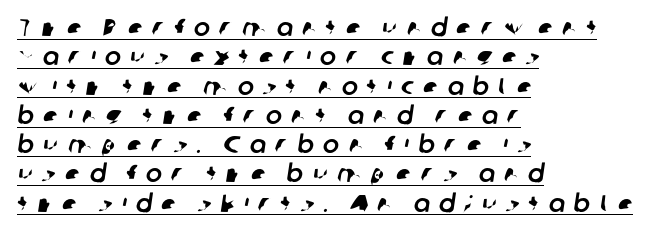
The image shows 24 px text type; set left-aligned, line spacing 1.22x, unusually wide letter spacing (+0.39 em), underlined.
